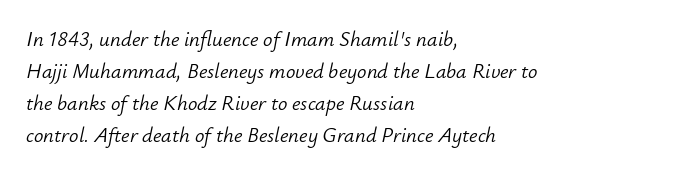
{"italic": "yes", "lean": "right", "slant_degrees": 12, "bold": "no", "underline": "no", "align": "left", "line_spacing": "normal", "line_spacing_ratio": 1.52, "letter_spacing": "normal", "letter_spacing_em": 0.0, "glyph_px": 21}
